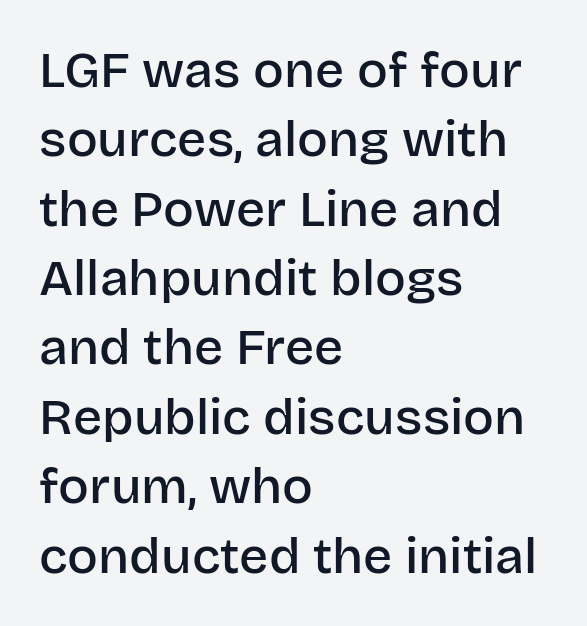
The image shows 51 px semibold sans-serif type, upright; set left-aligned, normal line spacing (1.36x), normal letter spacing, not underlined; low stroke contrast and a large x-height.
